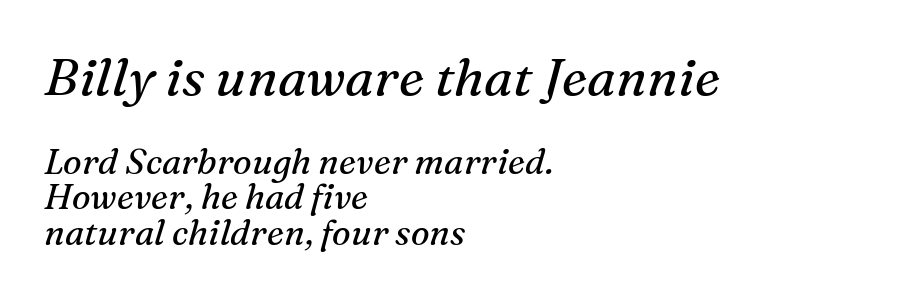
Q: Is the text bold? A: No.
Q: Is the text italic (slanted)? A: Yes, it leans right by about 16 degrees.
Q: Is the typeface a serif or a sans-serif typeface? A: Serif.
Q: Is the text underlined? A: No.
Q: How is the paragraph aligned? A: Left-aligned.
Q: Is the spacing between letters normal or unusually wide? A: Normal.
Q: Is the spacing between lines tight, normal or loose? A: Tight.
Q: Which block of text is set in a larger size, the first (top) or the second (bottom)? A: The first (top) one.
Q: Width (condensed, normal, or wide)? A: Normal.
Q: Stroke contrast? A: Medium.
Q: x-height? A: Medium.
Q: Monospaced? A: No.
